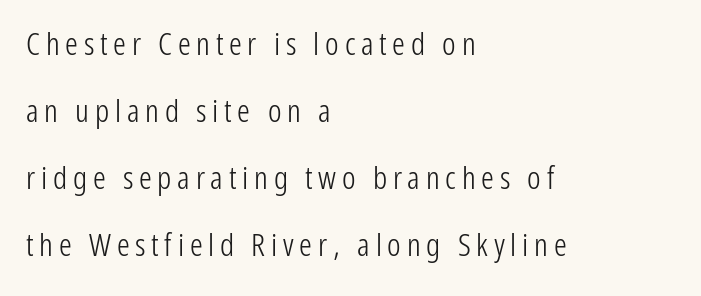
Q: Is the text bold? A: No.
Q: Is the text italic (slanted)? A: No, it is upright.
Q: Is the typeface a serif or a sans-serif typeface? A: Sans-serif.
Q: Is the text underlined? A: No.
Q: How is the paragraph aligned? A: Left-aligned.
Q: Is the spacing between lines tight, normal or loose? A: Loose.
Q: Width (condensed, normal, or wide)? A: Condensed.
Q: Stroke contrast? A: Low.
Q: x-height? A: Medium.
Q: Monospaced? A: No.
